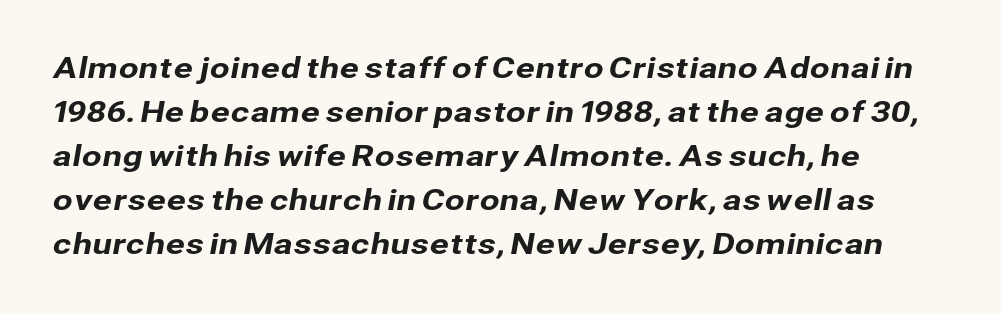
{"serif": "no", "width": "normal", "stroke_contrast": "low", "x_height": "medium", "monospaced": "no", "underline": "no", "align": "left", "line_spacing": "normal", "line_spacing_ratio": 1.52, "letter_spacing": "normal", "letter_spacing_em": 0.0, "glyph_px": 29}
